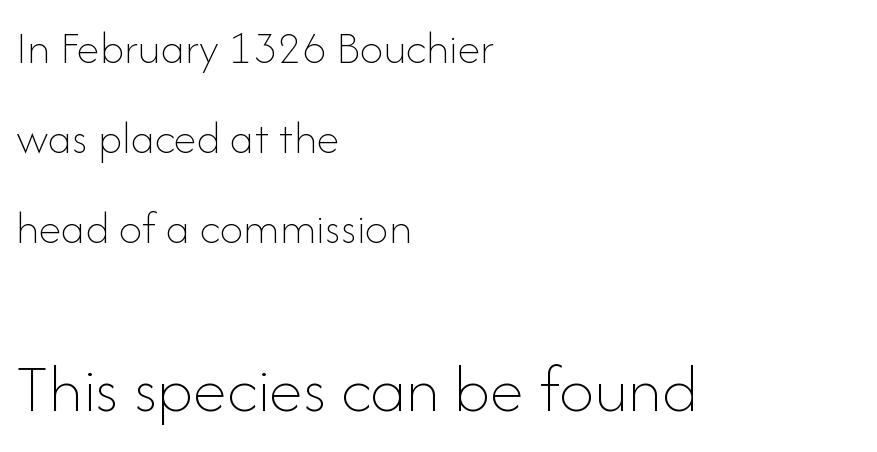
The image shows 70 px thin type, upright; set left-aligned, loose line spacing (1.91x), normal letter spacing, not underlined; the second (bottom) block is 1.49x larger; low stroke contrast and a small x-height.
